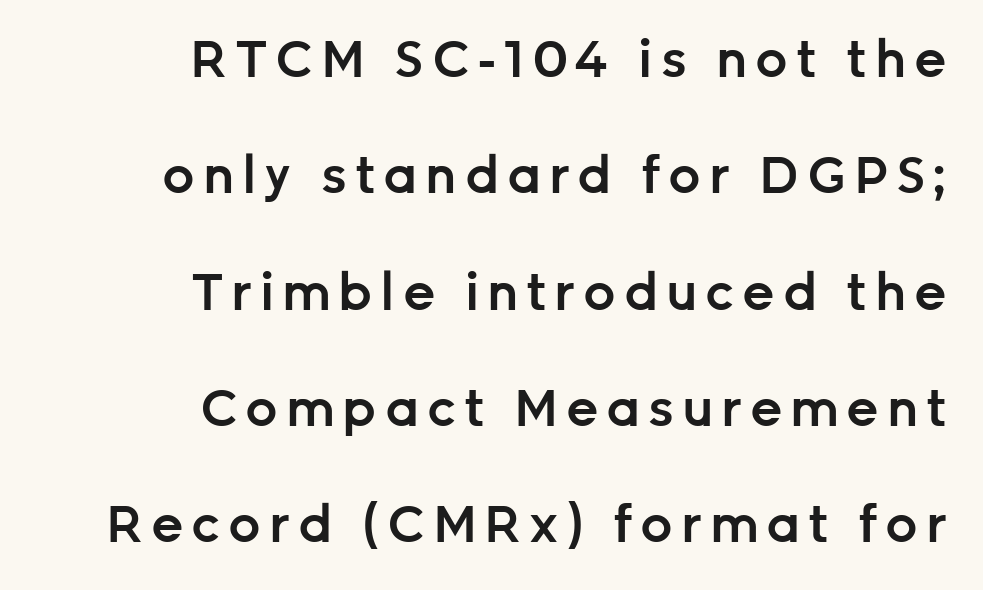
Q: Is the text bold? A: Semi-bold.
Q: Is the text italic (slanted)? A: No, it is upright.
Q: Is the typeface a serif or a sans-serif typeface? A: Sans-serif.
Q: Is the text underlined? A: No.
Q: How is the paragraph aligned? A: Right-aligned.
Q: Is the spacing between lines tight, normal or loose? A: Loose.
Q: Width (condensed, normal, or wide)? A: Normal.
Q: Stroke contrast? A: Low.
Q: x-height? A: Medium.
Q: Monospaced? A: No.
